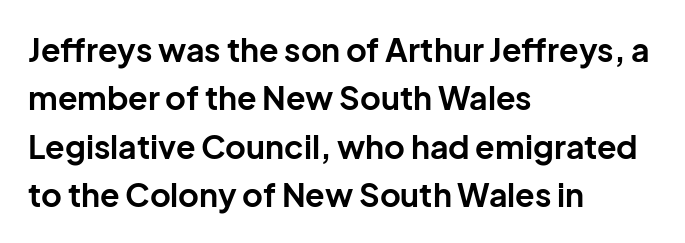
This sample keeps an unexceptional amount of space between lines. Nobody drew a line under any word here. The face used here is rendered with its standard letterfit. The font family rendered here belongs to the sans-serif group.
